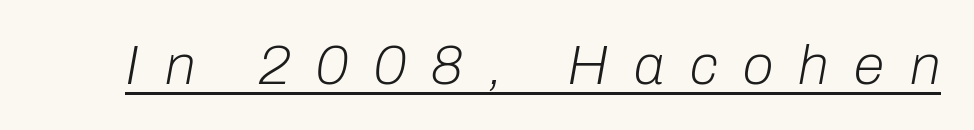
{"italic": "yes", "lean": "right", "slant_degrees": 10, "bold": "no", "weight": "light", "width": "normal", "stroke_contrast": "low", "x_height": "medium", "monospaced": "no", "underline": "yes", "letter_spacing": "wide", "letter_spacing_em": 0.46, "glyph_px": 56}
